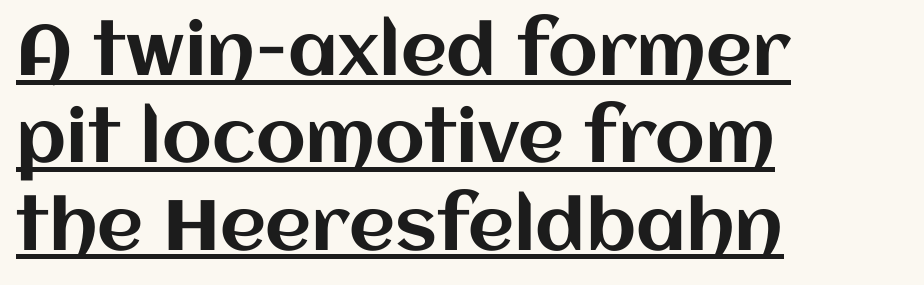
{"italic": "no", "width": "normal", "stroke_contrast": "medium", "x_height": "large", "monospaced": "no", "underline": "yes", "align": "left", "line_spacing_ratio": 1.23, "letter_spacing": "normal", "letter_spacing_em": 0.0, "glyph_px": 71}
